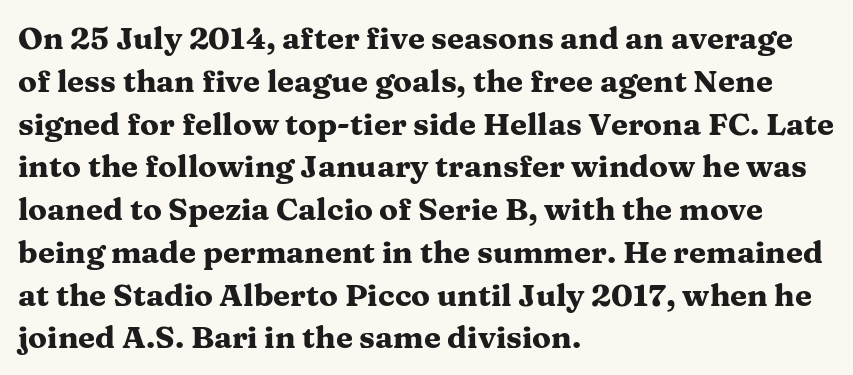
{"serif": "yes", "italic": "no", "bold": "yes", "weight": "heavy", "width": "wide", "stroke_contrast": "medium", "x_height": "medium", "monospaced": "no", "underline": "no", "align": "left", "line_spacing": "normal", "line_spacing_ratio": 1.38, "letter_spacing": "normal", "letter_spacing_em": 0.0, "glyph_px": 31}
